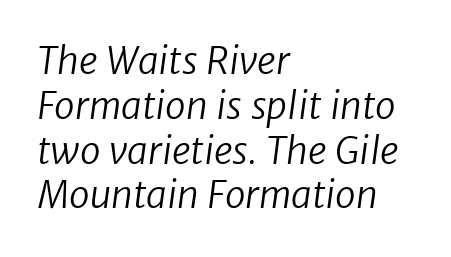
{"serif": "no", "bold": "no", "weight": "regular", "width": "normal", "stroke_contrast": "low", "x_height": "medium", "monospaced": "no", "underline": "no", "align": "left", "line_spacing_ratio": 1.21, "letter_spacing": "normal", "letter_spacing_em": 0.0, "glyph_px": 37}
